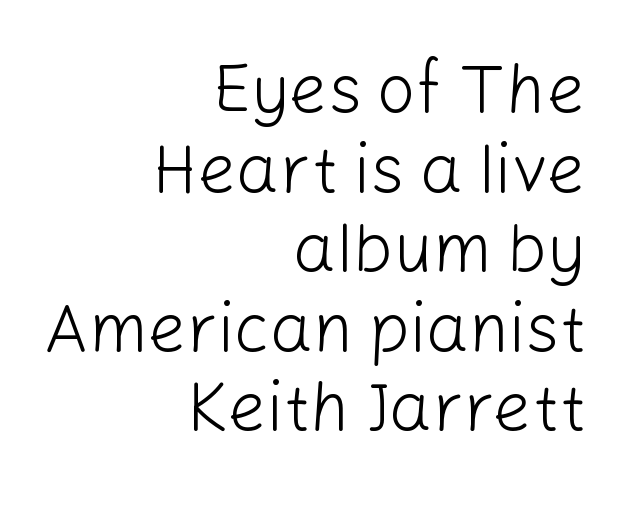
Q: Is the text bold? A: No.
Q: Is the text italic (slanted)? A: No, it is upright.
Q: Is the typeface a serif or a sans-serif typeface? A: Sans-serif.
Q: Is the text underlined? A: No.
Q: How is the paragraph aligned? A: Right-aligned.
Q: Is the spacing between letters normal or unusually wide? A: Normal.
Q: Width (condensed, normal, or wide)? A: Normal.
Q: Stroke contrast? A: Low.
Q: x-height? A: Medium.
Q: Monospaced? A: No.
